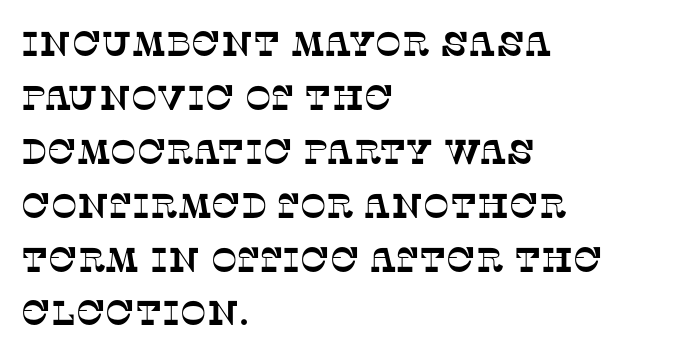
Default kerning and tracking; the words read as compact shapes. Only glyphs here, with clear space below each row. Spacing verdict: proportional, widths tailored to each character. These lines stack with their left ends in a neat column. Does the type have serifs? Yes, each stem ends in a small foot. Notice how descenders clear the ascenders below comfortably — that's standard leading.
